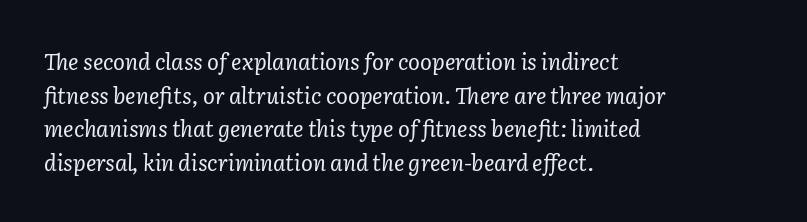
{"italic": "yes", "lean": "right", "slant_degrees": 2, "bold": "no", "underline": "no", "align": "left", "line_spacing": "normal", "line_spacing_ratio": 1.53, "letter_spacing": "normal", "letter_spacing_em": 0.0, "glyph_px": 22}
